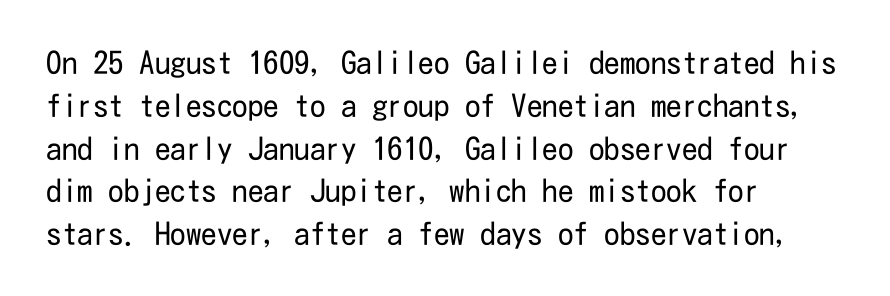
Q: Is the text bold? A: No.
Q: Is the text italic (slanted)? A: No, it is upright.
Q: Is the typeface a serif or a sans-serif typeface? A: Sans-serif.
Q: Is the text underlined? A: No.
Q: How is the paragraph aligned? A: Left-aligned.
Q: Is the spacing between letters normal or unusually wide? A: Normal.
Q: Is the spacing between lines tight, normal or loose? A: Normal.
Q: Width (condensed, normal, or wide)? A: Condensed.
Q: Stroke contrast? A: Low.
Q: x-height? A: Medium.
